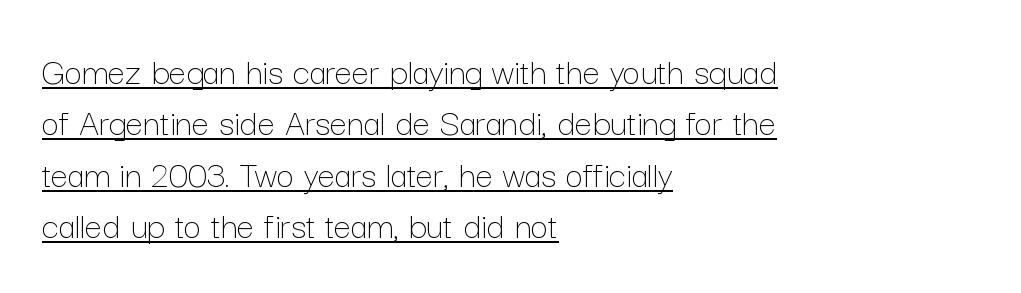
{"italic": "no", "bold": "no", "weight": "thin", "width": "normal", "stroke_contrast": "low", "x_height": "medium", "monospaced": "no", "underline": "yes", "align": "left", "line_spacing": "normal", "line_spacing_ratio": 1.32, "letter_spacing": "normal", "letter_spacing_em": 0.0, "glyph_px": 39}
